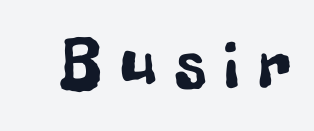
{"serif": "no", "italic": "no", "width": "condensed", "stroke_contrast": "low", "x_height": "medium", "monospaced": "no", "underline": "no", "letter_spacing": "wide", "letter_spacing_em": 0.28, "glyph_px": 67}
